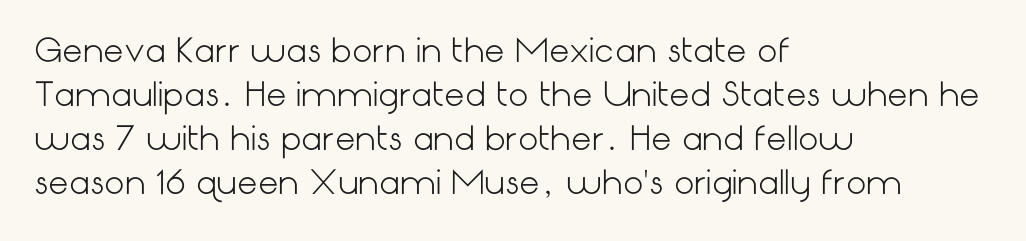
Q: Is the text bold? A: No.
Q: Is the text italic (slanted)? A: No, it is upright.
Q: Is the typeface a serif or a sans-serif typeface? A: Sans-serif.
Q: Is the text underlined? A: No.
Q: How is the paragraph aligned? A: Left-aligned.
Q: Is the spacing between letters normal or unusually wide? A: Normal.
Q: Is the spacing between lines tight, normal or loose? A: Normal.
Q: Width (condensed, normal, or wide)? A: Normal.
Q: Stroke contrast? A: Low.
Q: x-height? A: Medium.
